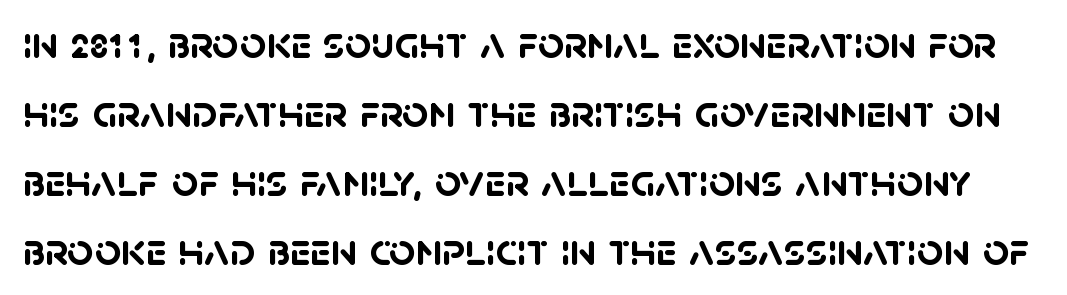
These lines are rendered in a variable-pitch font. This is sans-serif lettering, the kind often seen on screens and signage. Emphasis by weight is at full strength: bold. This sample uses plain, unmodified letter spacing.
